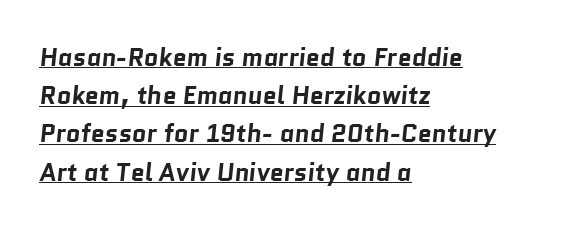
Caption: multi-line text, flush left, ragged right. A dark, heavy texture on the line: the type is bold. Here the glyphs are tracked normally, forming tight word shapes. Descenders here cross a horizontal rule under the line. Summary of vertical rhythm: regular, with standard interline spacing.
